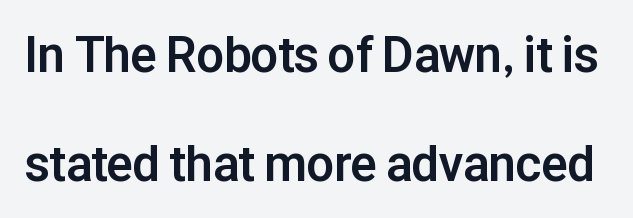
This sample has the flowing, uneven cadence of proportional lettering. You could fit nearly another row in the gap between these rows. The zone under the glyphs is completely vacant. Heavy, bold letterforms. The horizontal fit of the characters is conventional and even. This is roman type, the default non-slanted kind.
